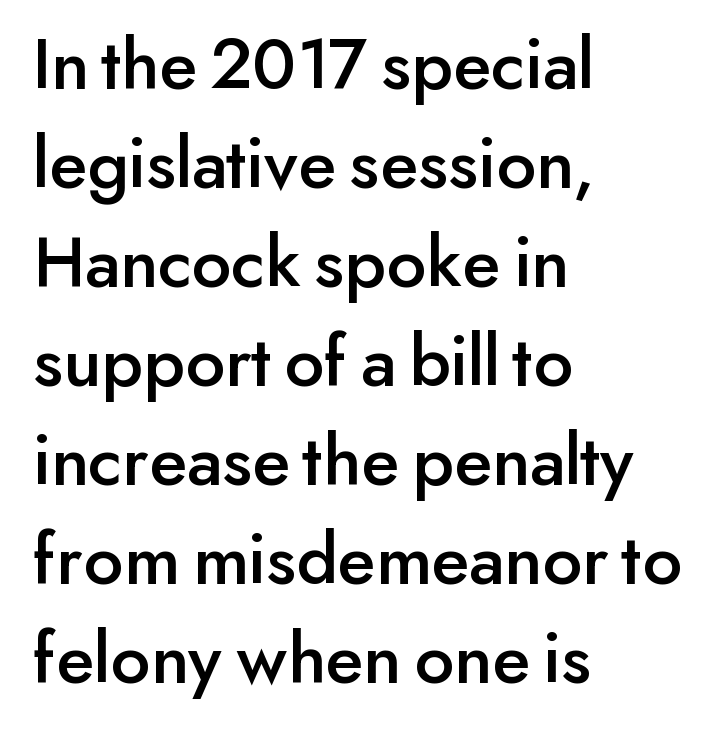
Q: Is the text italic (slanted)? A: No, it is upright.
Q: Is the typeface a serif or a sans-serif typeface? A: Sans-serif.
Q: Is the text underlined? A: No.
Q: How is the paragraph aligned? A: Left-aligned.
Q: Is the spacing between letters normal or unusually wide? A: Normal.
Q: Is the spacing between lines tight, normal or loose? A: Normal.
Q: Width (condensed, normal, or wide)? A: Normal.
Q: Stroke contrast? A: Low.
Q: x-height? A: Small.
Q: Monospaced? A: No.
